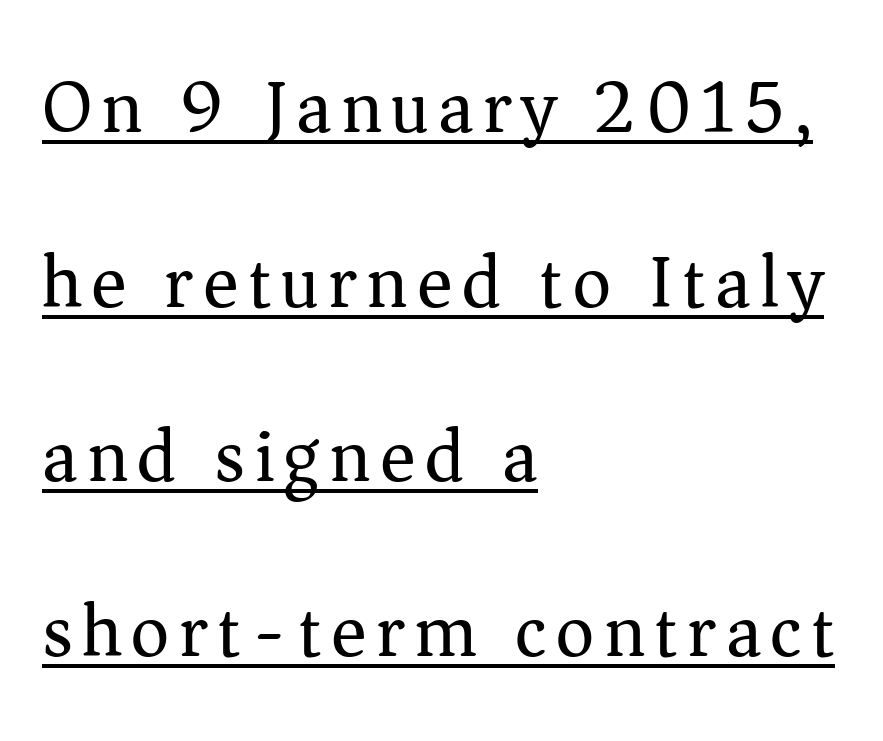
The image shows 75 px regular-weight serif type, upright; set left-aligned, loose line spacing (2.33x), underlined; medium stroke contrast and a medium x-height.
